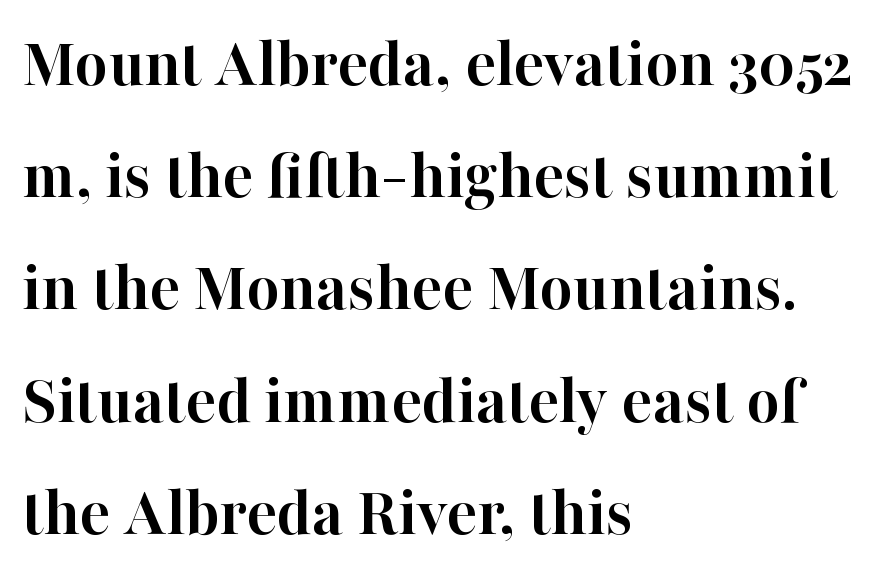
{"serif": "yes", "italic": "no", "bold": "yes", "weight": "semibold", "width": "normal", "stroke_contrast": "high", "x_height": "medium", "monospaced": "no", "underline": "no", "align": "left", "line_spacing": "normal", "line_spacing_ratio": 1.58, "letter_spacing": "normal", "letter_spacing_em": 0.0, "glyph_px": 71}
